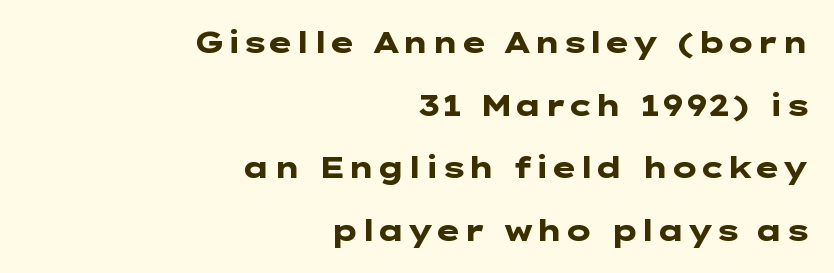
To sum up the face: it is a sans, with no serifs. All the whitespace from short lines collects on the left. A typesetter would mark this as roman, not italic. Students, this is bold: see how much ink each stroke carries. The string is rendered with underlining switched off. Leading: increased.
